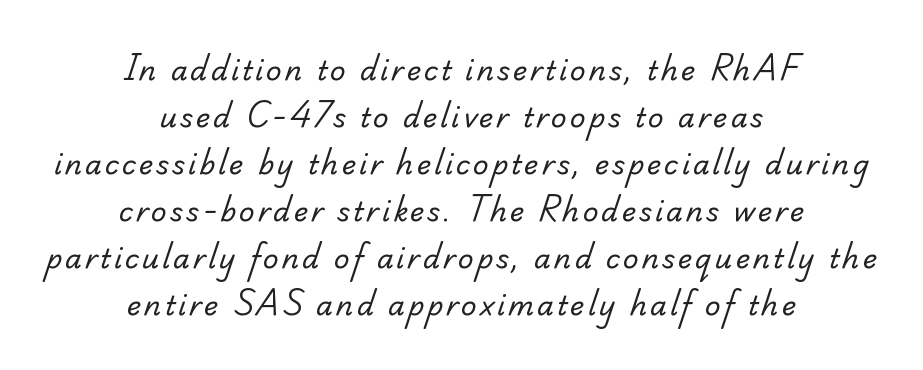
{"bold": "no", "underline": "no", "align": "center", "line_spacing_ratio": 1.74, "glyph_px": 27}
